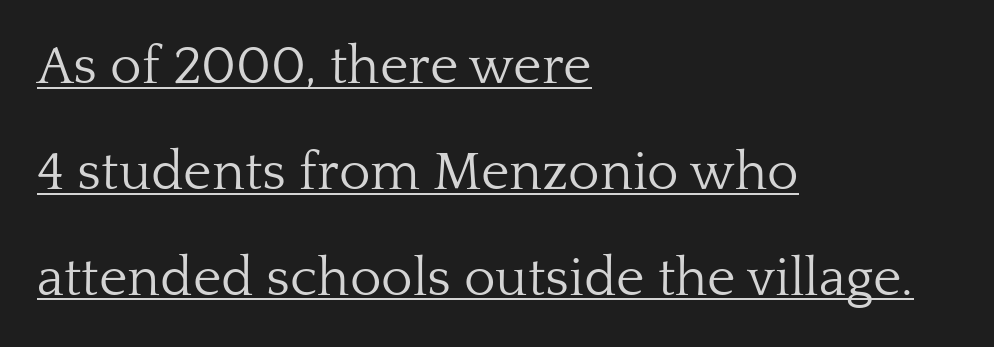
Q: Is the text bold? A: No.
Q: Is the text italic (slanted)? A: No, it is upright.
Q: Is the typeface a serif or a sans-serif typeface? A: Serif.
Q: Is the text underlined? A: Yes.
Q: How is the paragraph aligned? A: Left-aligned.
Q: Is the spacing between letters normal or unusually wide? A: Normal.
Q: Is the spacing between lines tight, normal or loose? A: Loose.
Q: Width (condensed, normal, or wide)? A: Normal.
Q: Stroke contrast? A: Low.
Q: x-height? A: Medium.
Q: Monospaced? A: No.
